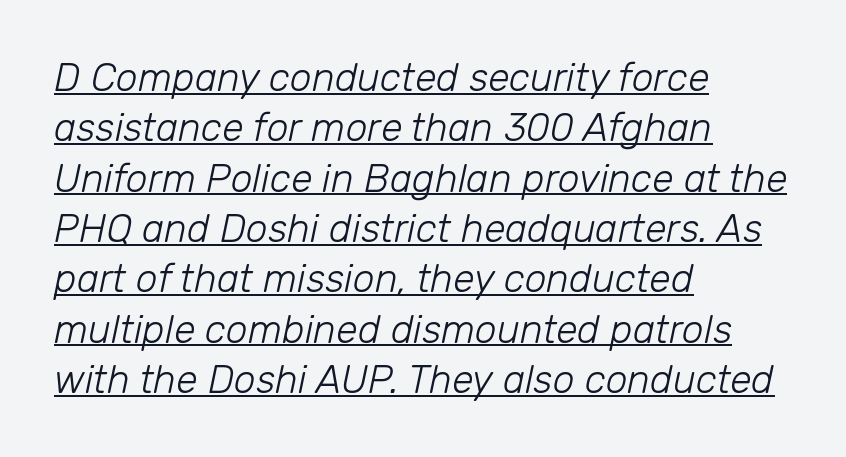
It's the slanting kind of type. Alignment: flush left. The letters advance in unequal steps, a hallmark of proportional type. Is the stroke heavy? The answer is a plain regular-or-lighter. The face used here appears with an underline applied. The line-height multiplier appears to be the usual default.
